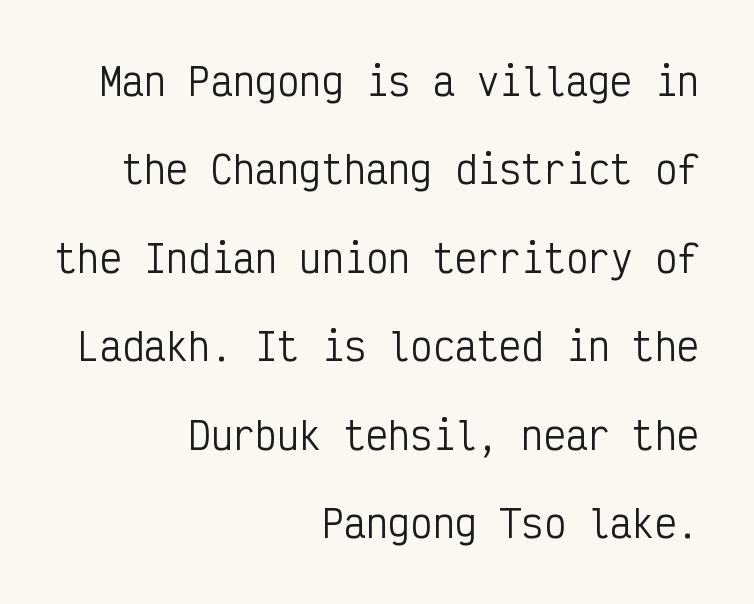
{"serif": "no", "italic": "no", "bold": "no", "weight": "regular", "width": "condensed", "stroke_contrast": "low", "x_height": "medium", "monospaced": "yes", "underline": "no", "align": "right", "line_spacing": "loose", "line_spacing_ratio": 2.39, "letter_spacing": "normal", "letter_spacing_em": 0.0, "glyph_px": 37}
